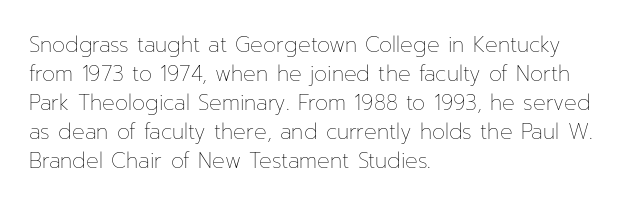
The image shows 21 px text type, upright; set left-aligned, normal line spacing (1.38x), normal letter spacing, not underlined.
